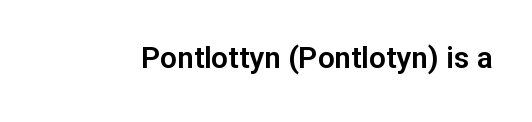
Q: Is the text italic (slanted)? A: No, it is upright.
Q: Is the typeface a serif or a sans-serif typeface? A: Sans-serif.
Q: Is the text underlined? A: No.
Q: Is the spacing between letters normal or unusually wide? A: Normal.
Q: Width (condensed, normal, or wide)? A: Normal.
Q: Stroke contrast? A: Low.
Q: x-height? A: Medium.
Q: Monospaced? A: No.
